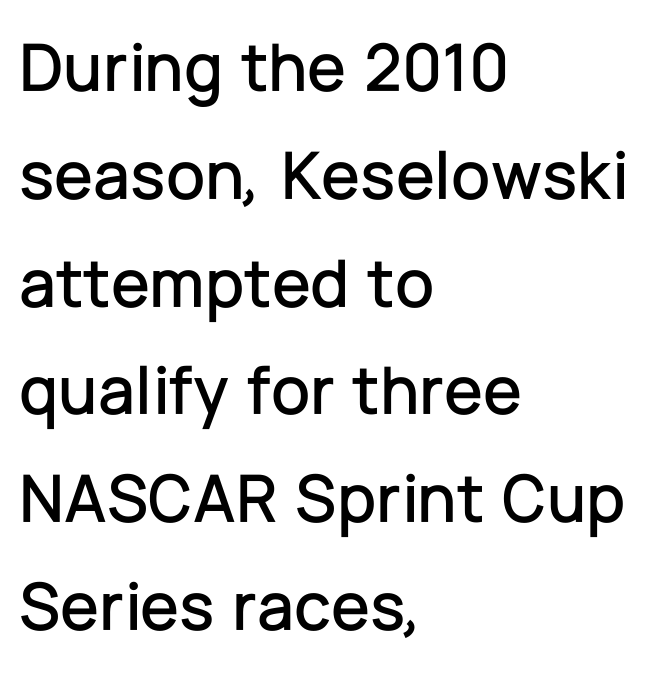
Each line starts at the same left margin while the right side varies. The tracking reads as untouched default to a designer's eye. Think of a printed novel: that variable character pitch is what you see here. Look at the bottom of the vertical strokes: they stop flat, with no serifs. The font's upright variant was chosen for this text.
